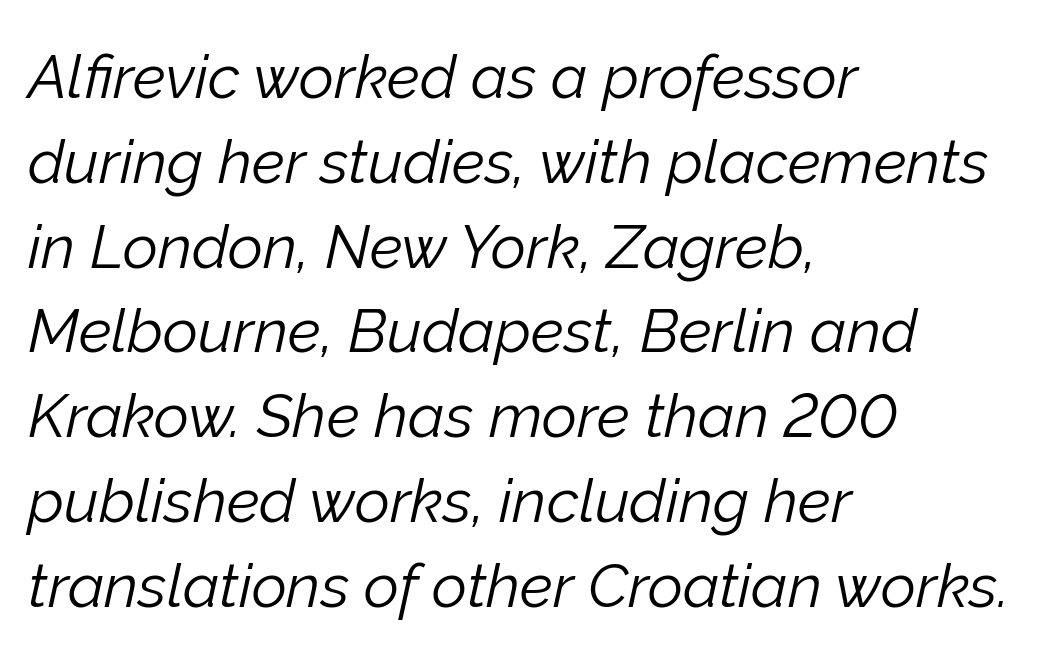
Q: Is the text bold? A: No.
Q: Is the text italic (slanted)? A: Yes, it leans right by about 12 degrees.
Q: Is the text underlined? A: No.
Q: How is the paragraph aligned? A: Left-aligned.
Q: Is the spacing between letters normal or unusually wide? A: Normal.
Q: Is the spacing between lines tight, normal or loose? A: Normal.
Q: Width (condensed, normal, or wide)? A: Normal.
Q: Stroke contrast? A: Low.
Q: x-height? A: Medium.
Q: Monospaced? A: No.
